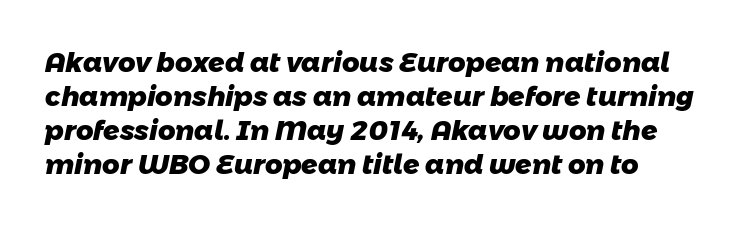
Q: Is the text bold? A: Yes.
Q: Is the text underlined? A: No.
Q: Is the spacing between letters normal or unusually wide? A: Normal.
Q: Is the spacing between lines tight, normal or loose? A: Normal.
